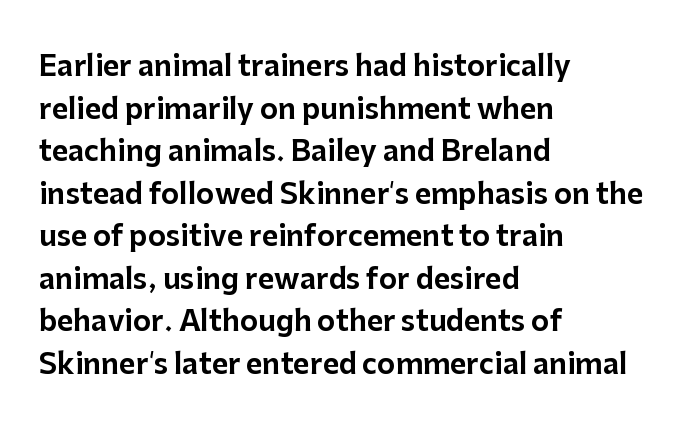
Think of a printed novel: that variable character pitch is what you see here. A typesetter would label this face a sans. The paragraph has a hard left edge and a soft right edge. The font's upright variant was chosen for this text. Inter-character spacing is left at the font's built-in metrics.
